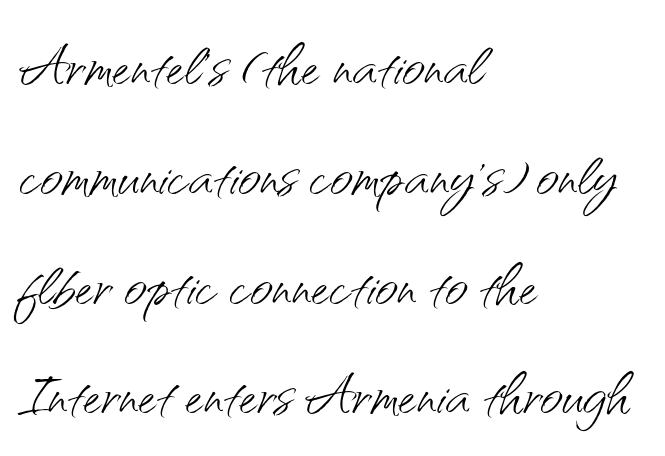
{"serif": "no", "bold": "no", "weight": "light", "width": "normal", "stroke_contrast": "medium", "x_height": "small", "monospaced": "no", "underline": "no", "align": "left", "line_spacing": "normal", "line_spacing_ratio": 1.39, "letter_spacing": "normal", "letter_spacing_em": 0.0, "glyph_px": 79}
